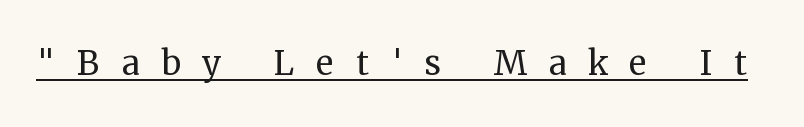
Q: Is the text bold? A: No.
Q: Is the text italic (slanted)? A: No, it is upright.
Q: Is the typeface a serif or a sans-serif typeface? A: Serif.
Q: Is the text underlined? A: Yes.
Q: Is the spacing between letters normal or unusually wide? A: Unusually wide.
Q: Width (condensed, normal, or wide)? A: Normal.
Q: Stroke contrast? A: Medium.
Q: x-height? A: Medium.
Q: Monospaced? A: No.
